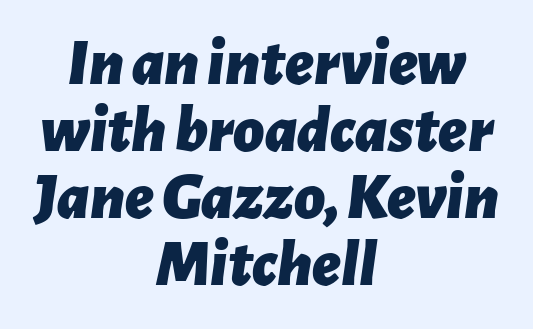
{"italic": "yes", "lean": "right", "slant_degrees": 7, "bold": "yes", "weight": "bold", "width": "normal", "stroke_contrast": "low", "x_height": "medium", "monospaced": "no", "underline": "no", "align": "center", "line_spacing": "tight", "line_spacing_ratio": 1.0, "letter_spacing": "normal", "letter_spacing_em": 0.0, "glyph_px": 67}
